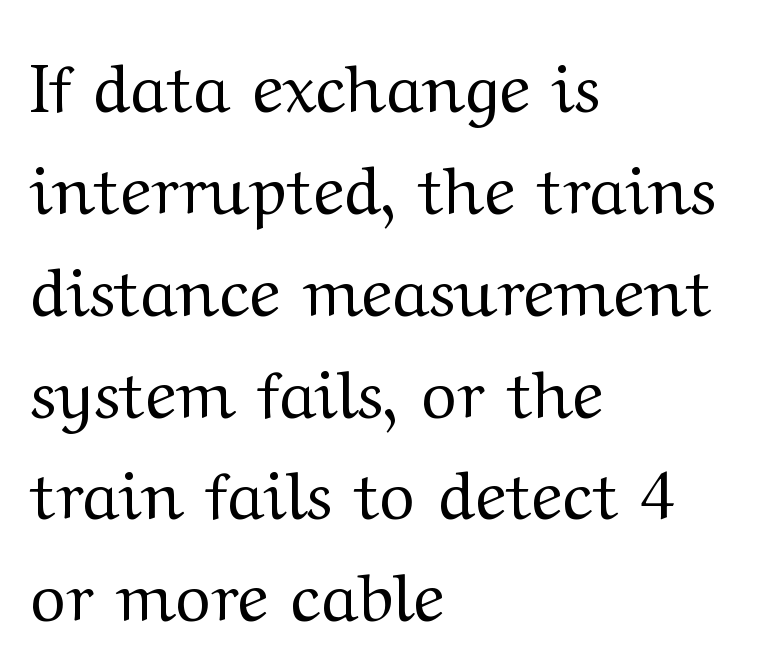
The image shows 67 px regular-weight, wide serif type, upright; set left-aligned, normal line spacing (1.52x), normal letter spacing, not underlined; medium stroke contrast and a medium x-height.
